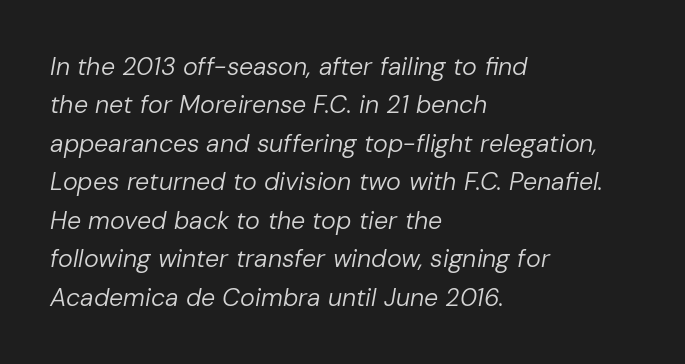
Q: Is the text bold? A: No.
Q: Is the text italic (slanted)? A: Yes, it leans right by about 10 degrees.
Q: Is the text underlined? A: No.
Q: How is the paragraph aligned? A: Left-aligned.
Q: Is the spacing between letters normal or unusually wide? A: Normal.
Q: Is the spacing between lines tight, normal or loose? A: Normal.
